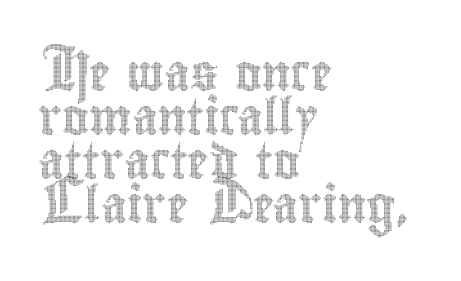
The image shows 36 px condensed type, upright; set left-aligned, line spacing 1.22x, normal letter spacing, not underlined; a small x-height.
